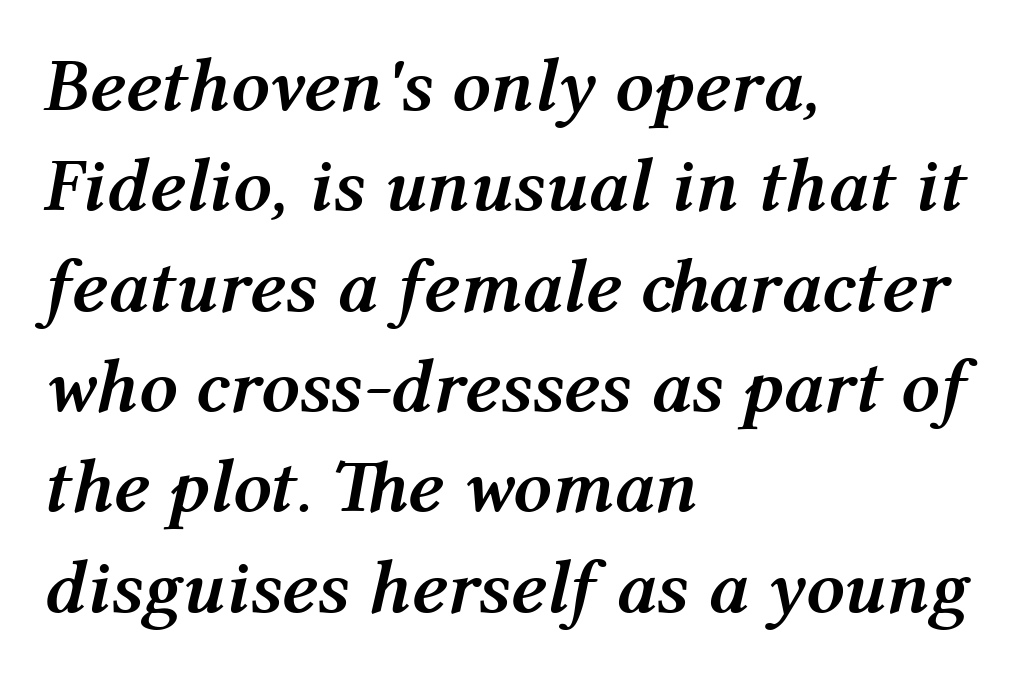
The image shows 76 px semibold type, italic (leaning right); set left-aligned, normal line spacing (1.32x), normal letter spacing, not underlined; medium stroke contrast and a medium x-height.
